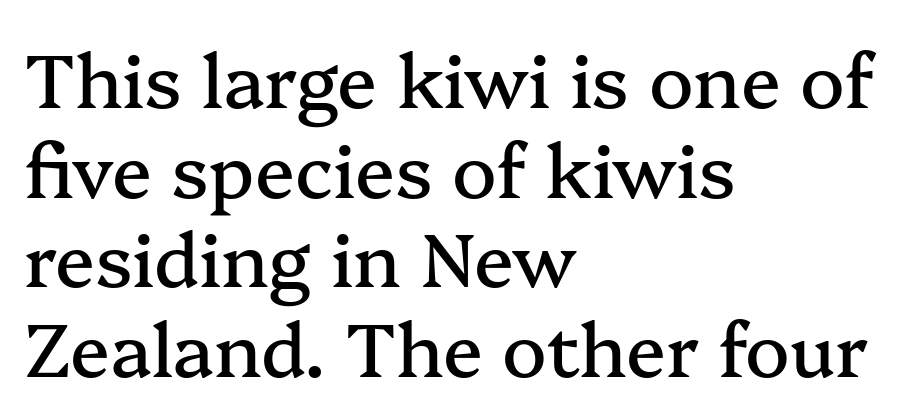
{"serif": "yes", "italic": "no", "width": "normal", "stroke_contrast": "medium", "x_height": "medium", "monospaced": "no", "underline": "no", "align": "left", "line_spacing_ratio": 1.21, "letter_spacing": "normal", "letter_spacing_em": 0.0, "glyph_px": 74}
